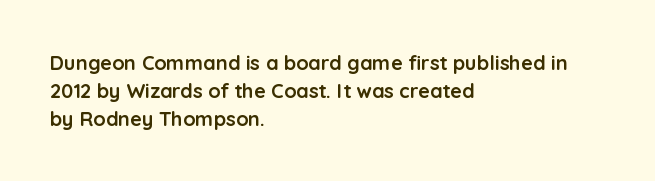
The image shows 20 px bold type, upright; set left-aligned, normal line spacing (1.4x), normal letter spacing, not underlined.
